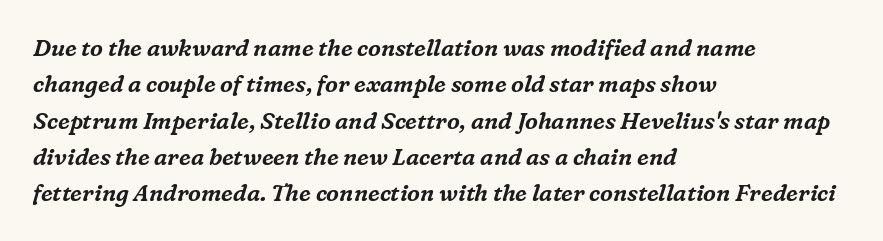
The image shows 23 px text type, italic (leaning right); set left-aligned, normal line spacing (1.58x), normal letter spacing, not underlined.
